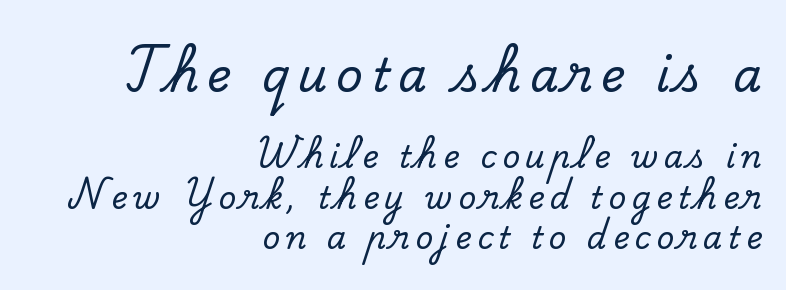
This sample is right-justified, so line beginnings fall wherever the words allow. Descenders are the only things crossing below the line. This block has exactly the height ordinary leading produces. Looks like regular typesetting: each glyph gets only the width it needs.
